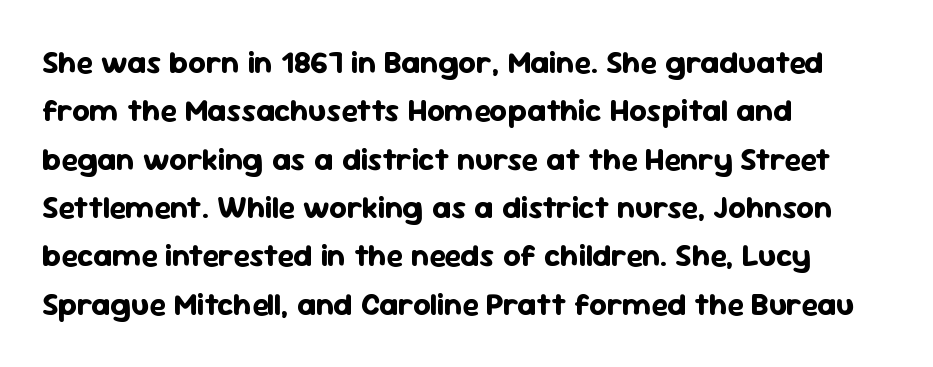
Is this a sans? Yes — the strokes have no serifs. Which margin do the lines hug? The left one — the right edge is uneven. Look at the tracking — it's just the regular setting, nothing added. Has an underline been added? It has not. Each glyph is drawn with heavy, bold strokes. Tall strokes in this sample are plumb rather than angled.
